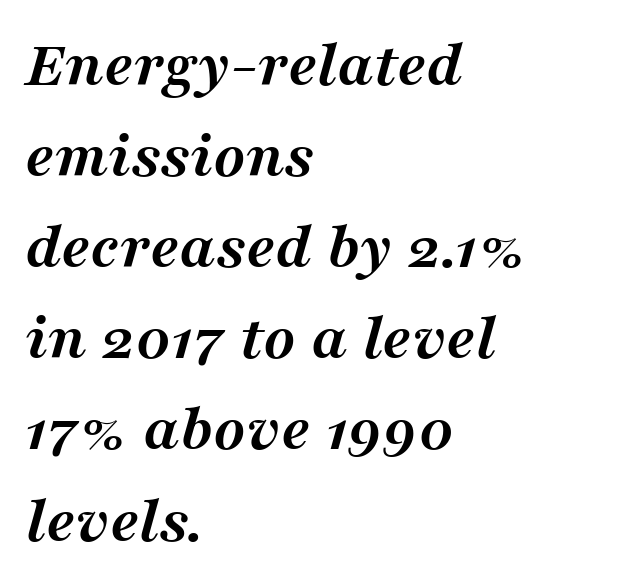
{"serif": "yes", "italic": "yes", "lean": "right", "slant_degrees": 16, "bold": "yes", "weight": "semibold", "width": "normal", "stroke_contrast": "medium", "x_height": "medium", "monospaced": "no", "underline": "no", "align": "left", "line_spacing": "normal", "line_spacing_ratio": 1.36, "letter_spacing": "normal", "letter_spacing_em": 0.0, "glyph_px": 67}
